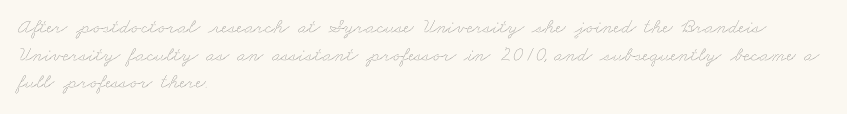
The image shows 21 px text type; set left-aligned, normal line spacing (1.31x), normal letter spacing, not underlined.
